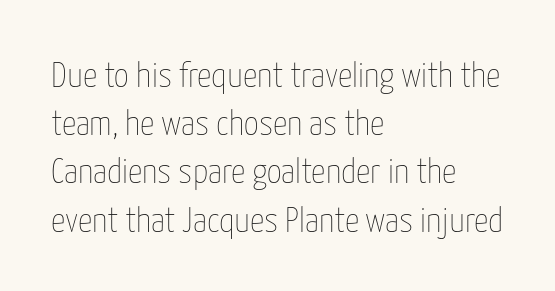
The image shows 36 px thin, condensed type, upright; set left-aligned, normal line spacing (1.34x), normal letter spacing, not underlined; low stroke contrast and a medium x-height.
